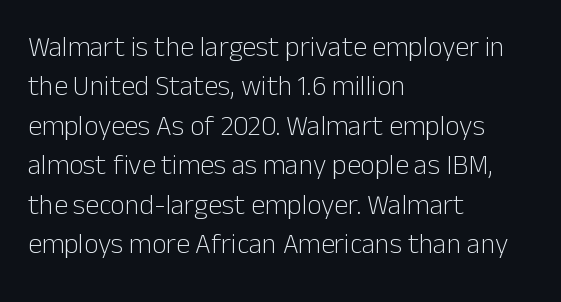
Do the characters align in a grid? No, the font is proportional. Unmarked baselines from the first word to the last. The face looks like a standard text weight, possibly lighter. Does the copy run flush right? No — it runs flush left.
